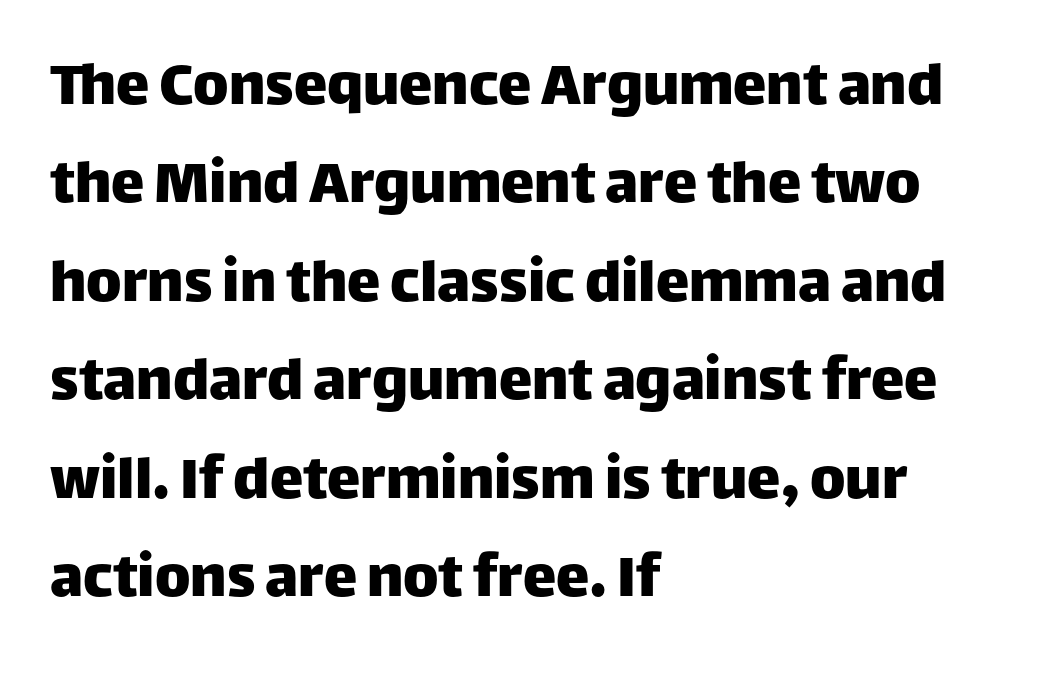
{"serif": "no", "italic": "no", "width": "normal", "stroke_contrast": "low", "x_height": "large", "monospaced": "no", "underline": "no", "align": "left", "line_spacing": "normal", "line_spacing_ratio": 1.47, "letter_spacing": "normal", "letter_spacing_em": 0.0, "glyph_px": 67}
